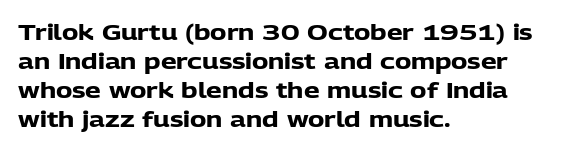
I'd describe the lettering as bold — thick and assertive. Line starts are locked; line ends wander. Nope, not italic — everything's standing straight. Only glyphs here, with clear space below each row.
